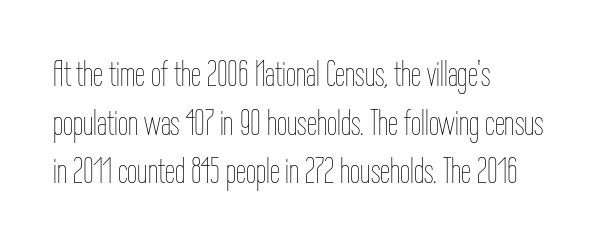
The string is rendered with underlining switched off. Characters remain perfectly vertical along every line. These glyphs show unthickened strokes, regular width or finer. The passage shown is typed in a proportional face where columns would drift. Vertical spacing — default.
